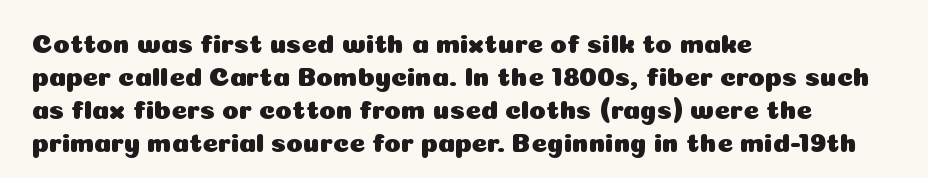
{"italic": "no", "underline": "no", "align": "left", "line_spacing_ratio": 1.22, "letter_spacing": "normal", "letter_spacing_em": 0.0, "glyph_px": 27}
